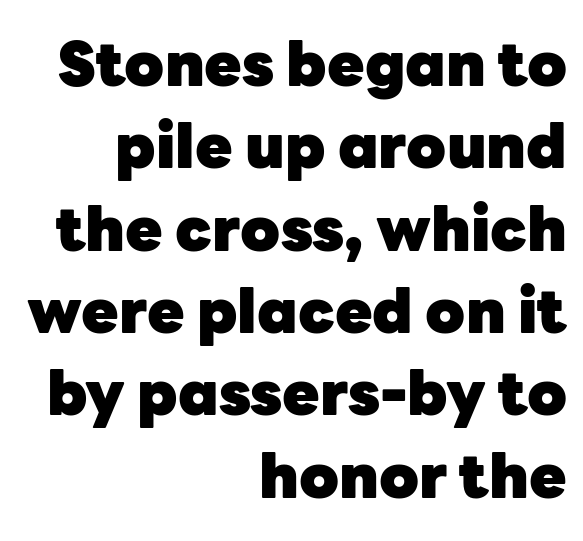
The image shows 61 px heavy sans-serif type, upright; set right-aligned, normal line spacing (1.35x), normal letter spacing, not underlined; low stroke contrast and a medium x-height.
